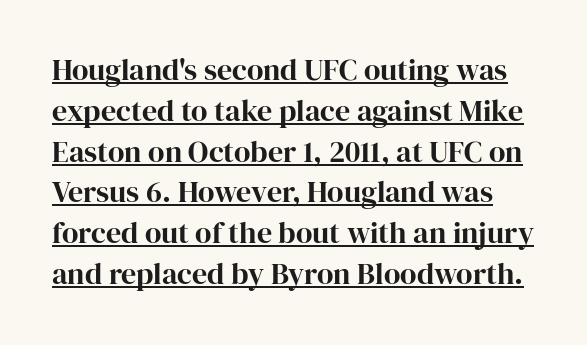
Each line of the rendering has a horizontal stroke beneath the glyphs. Nothing unusual about the tracking: characters are spaced as the font intends. Notice how the stems are strictly vertical — no italics here. The letters advance in unequal steps, a hallmark of proportional type. A typesetter would call this leading conventional body-copy spacing.
